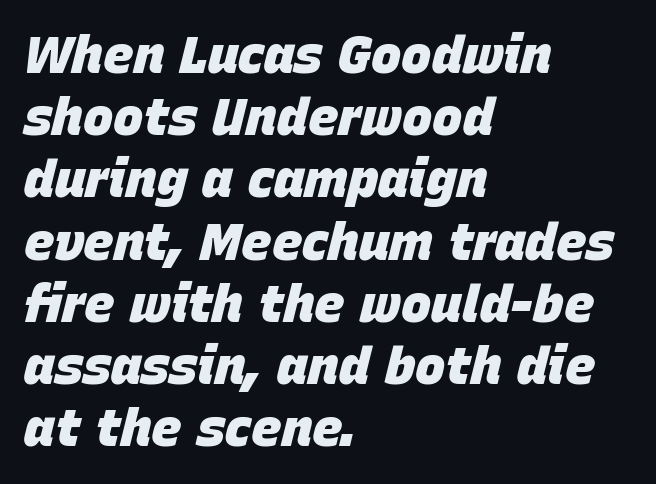
Q: Is the text bold? A: Yes.
Q: Is the text italic (slanted)? A: Yes, it leans right by about 15 degrees.
Q: Is the text underlined? A: No.
Q: How is the paragraph aligned? A: Left-aligned.
Q: Is the spacing between letters normal or unusually wide? A: Normal.
Q: Width (condensed, normal, or wide)? A: Normal.
Q: Stroke contrast? A: Low.
Q: x-height? A: Large.
Q: Monospaced? A: No.
